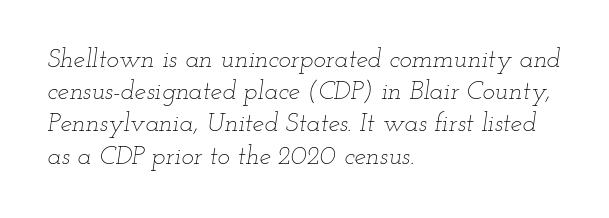
Leftover space on each line is placed entirely after the last word. Anything drawn beneath the words? Only blank space. The letters sit at their default tracking, neither squeezed nor spread. It's the slanting kind of type. The strokes carry an ordinary text weight at most.
